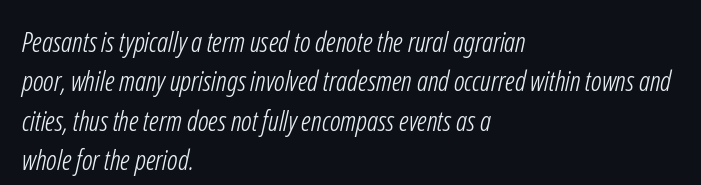
{"serif": "no", "bold": "no", "weight": "light", "width": "condensed", "stroke_contrast": "low", "x_height": "medium", "monospaced": "no", "underline": "no", "align": "left", "line_spacing": "normal", "line_spacing_ratio": 1.41, "letter_spacing": "normal", "letter_spacing_em": 0.0, "glyph_px": 28}
